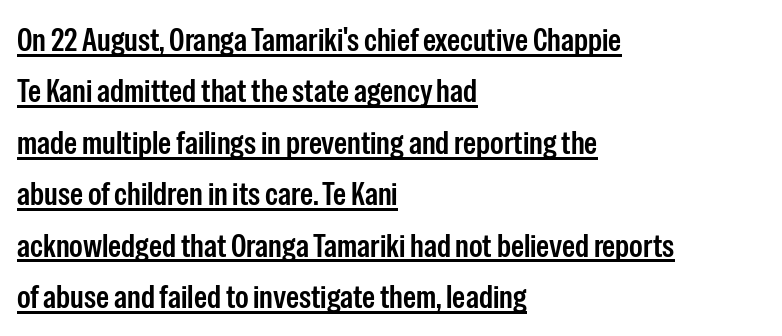
Q: Is the text italic (slanted)? A: No, it is upright.
Q: Is the typeface a serif or a sans-serif typeface? A: Sans-serif.
Q: Is the text underlined? A: Yes.
Q: How is the paragraph aligned? A: Left-aligned.
Q: Is the spacing between letters normal or unusually wide? A: Normal.
Q: Is the spacing between lines tight, normal or loose? A: Normal.
Q: Width (condensed, normal, or wide)? A: Condensed.
Q: Stroke contrast? A: Low.
Q: x-height? A: Medium.
Q: Monospaced? A: No.
